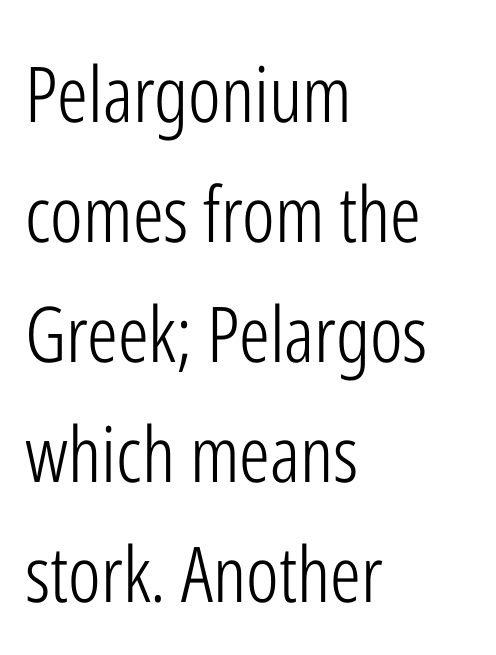
The image shows 77 px light, condensed sans-serif type, upright; set left-aligned, normal line spacing (1.56x), normal letter spacing, not underlined; low stroke contrast and a medium x-height.
